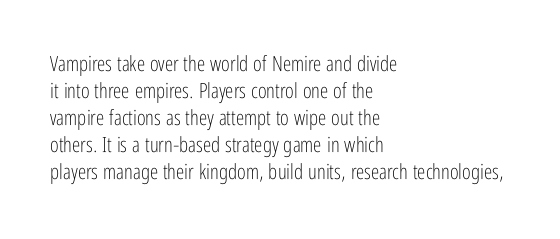
The image shows 21 px text type, upright; set left-aligned, normal line spacing (1.29x), normal letter spacing, not underlined.
